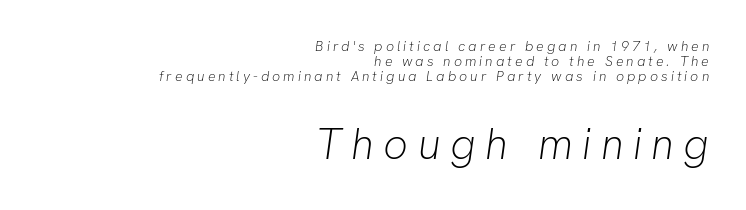
The image shows 43 px light type, italic (leaning right); set right-aligned, tight line spacing (1.06x), unusually wide letter spacing (+0.22 em), not underlined; the second (bottom) block is 3.07x larger; low stroke contrast and a medium x-height.
